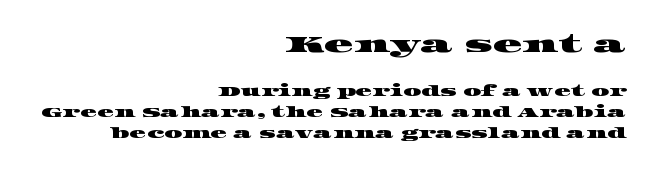
Nobody drew a line under any word here. The lines sit at an ordinary, default distance from one another. Here the first block reads like a headline and the second like body copy. Line endings align vertically; line beginnings do not. The face used here is rendered with its standard letterfit.
